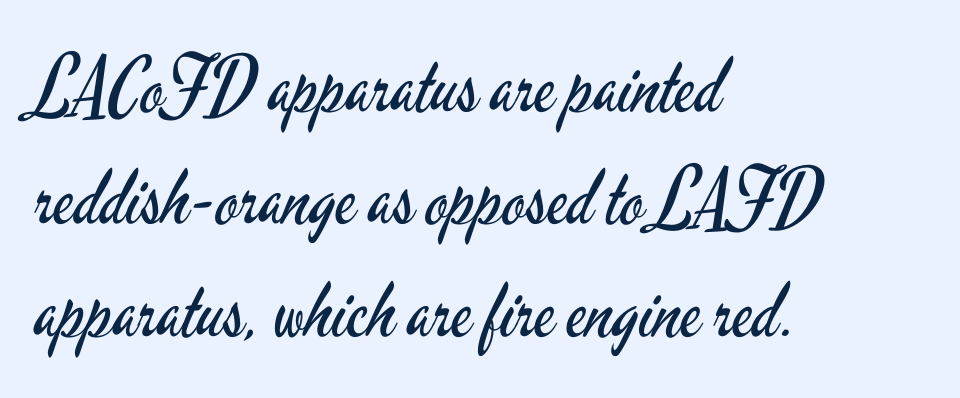
The image shows 76 px regular-weight, condensed sans-serif type; set left-aligned, normal line spacing (1.48x), normal letter spacing, not underlined; low stroke contrast and a small x-height.
